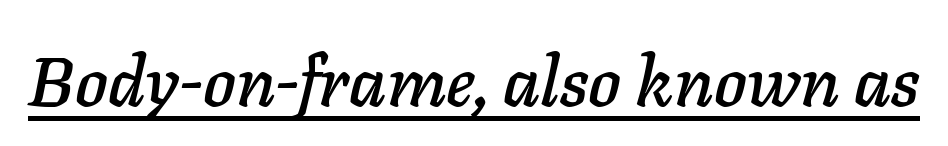
You can tell it's italic because the verticals aren't actually vertical. What stands out about the letter spacing? Nothing — it is the standard amount. Proportional: the letters do not fall into vertical columns. Each line of the rendering has a horizontal stroke beneath the glyphs.
